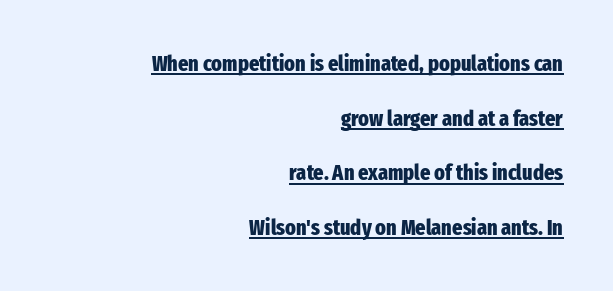
{"italic": "no", "bold": "yes", "underline": "yes", "align": "right", "line_spacing": "loose", "line_spacing_ratio": 2.48, "letter_spacing": "normal", "letter_spacing_em": 0.0, "glyph_px": 22}
